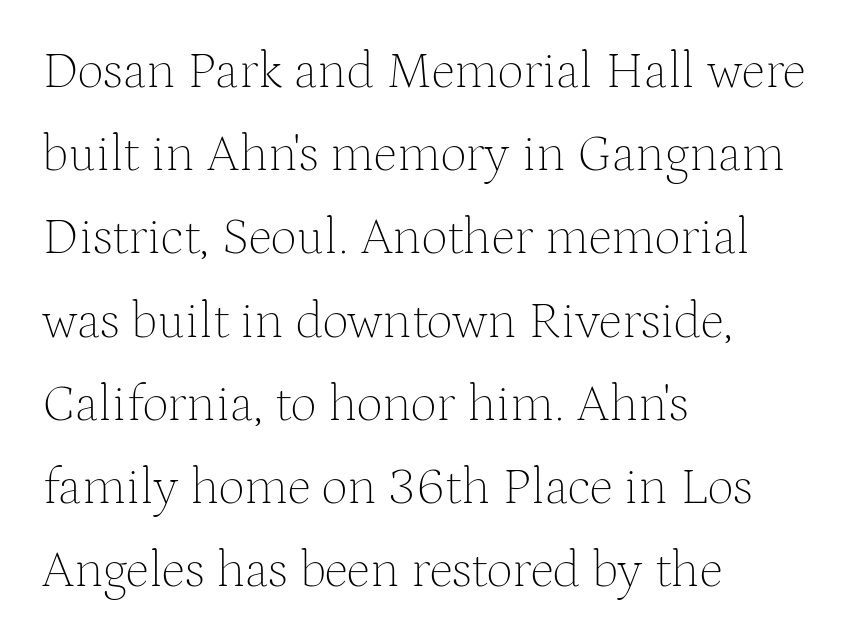
{"serif": "yes", "italic": "no", "bold": "no", "weight": "thin", "width": "normal", "stroke_contrast": "medium", "x_height": "medium", "monospaced": "no", "underline": "no", "align": "left", "line_spacing": "normal", "line_spacing_ratio": 1.6, "letter_spacing": "normal", "letter_spacing_em": 0.0, "glyph_px": 52}
